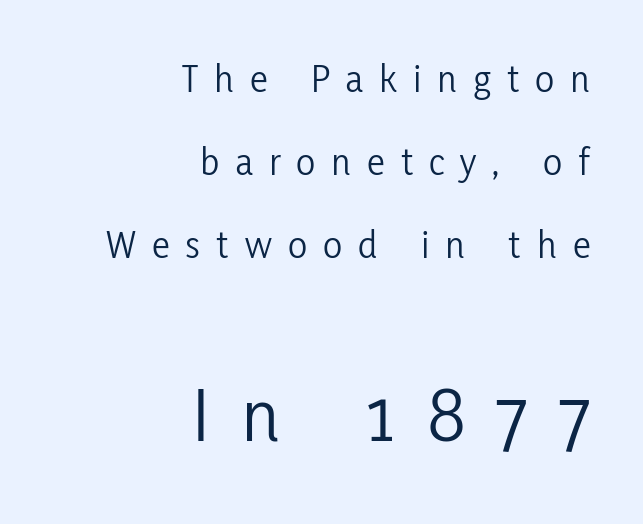
{"serif": "no", "italic": "no", "bold": "no", "weight": "light", "width": "condensed", "stroke_contrast": "low", "x_height": "medium", "monospaced": "no", "underline": "no", "align": "right", "line_spacing": "loose", "line_spacing_ratio": 2.07, "letter_spacing": "wide", "letter_spacing_em": 0.4, "larger_block": "second", "size_ratio": 1.98, "glyph_px": 79}
